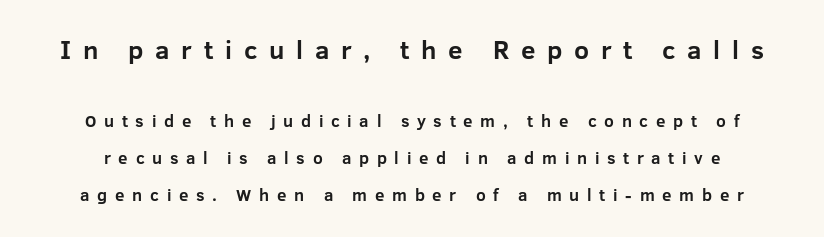
The glyphs have the mass of a bold cut. Tracking value appears strongly positive — letters spread wide. Compared with typical paragraphs, the rows here are farther apart. Posture: vertical.
